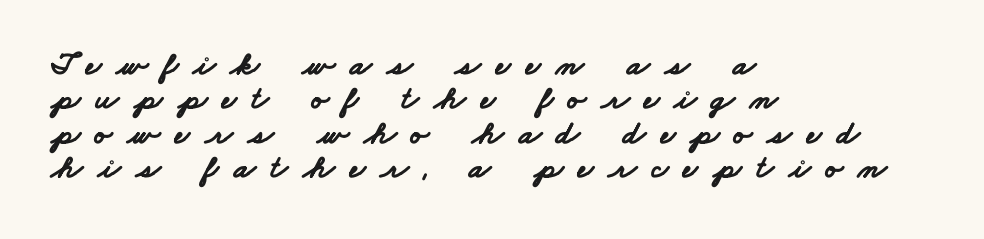
{"serif": "no", "bold": "yes", "weight": "bold", "width": "wide", "stroke_contrast": "low", "x_height": "small", "monospaced": "no", "underline": "no", "align": "left", "line_spacing": "tight", "line_spacing_ratio": 1.04, "letter_spacing": "wide", "letter_spacing_em": 0.45, "glyph_px": 33}
